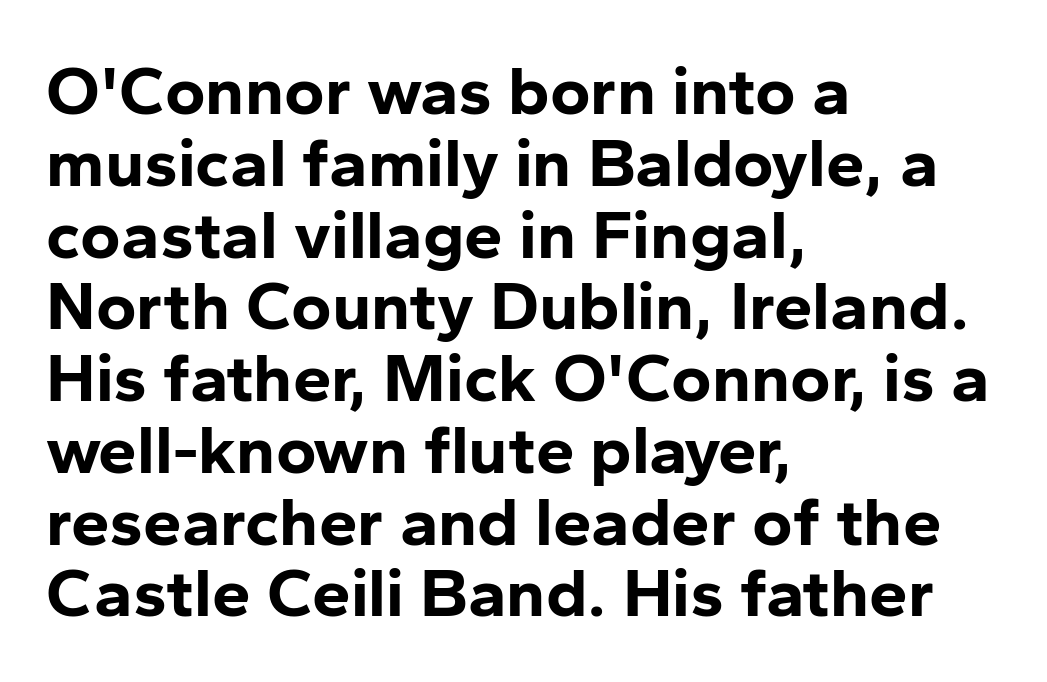
Proportional: the letters do not fall into vertical columns. Nothing unusual about the tracking: characters are spaced as the font intends. Serif or sans? Sans — the stroke terminals are bare. In CSS terms this would be text-align: left.
